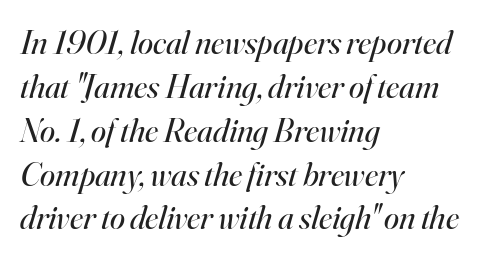
{"serif": "yes", "italic": "yes", "lean": "right", "slant_degrees": 16, "bold": "no", "weight": "regular", "width": "normal", "stroke_contrast": "high", "x_height": "small", "monospaced": "no", "underline": "no", "align": "left", "line_spacing": "normal", "line_spacing_ratio": 1.29, "letter_spacing": "normal", "letter_spacing_em": 0.0, "glyph_px": 34}
